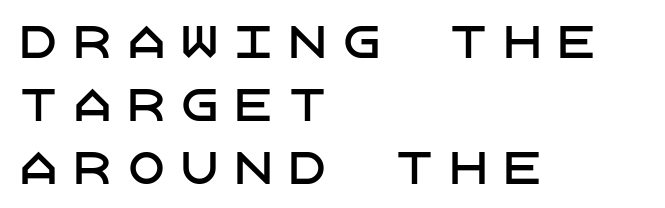
{"serif": "no", "italic": "no", "width": "normal", "stroke_contrast": "low", "x_height": "large", "underline": "no", "align": "left", "line_spacing": "normal", "line_spacing_ratio": 1.47, "letter_spacing": "wide", "letter_spacing_em": 0.25, "glyph_px": 43}
